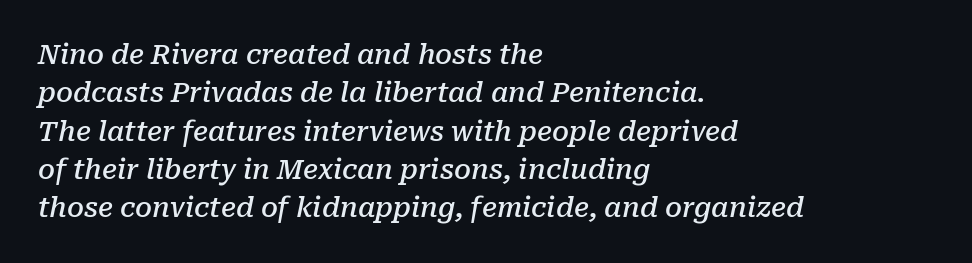
Decoration check: the copy has no underline. Does the leading feel generous? No, just average. This sample uses plain, unmodified letter spacing. An italicized treatment has been applied to the whole sample. The letters are semibold — heavier than regular but short of a full bold.
